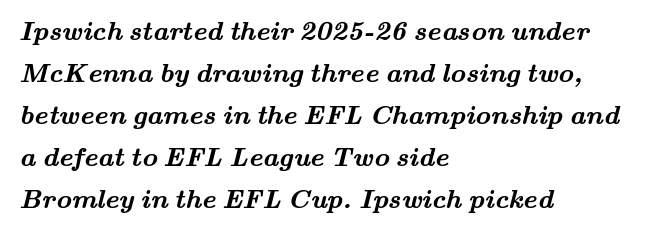
The image shows 27 px bold type; set left-aligned, normal line spacing (1.56x), normal letter spacing, not underlined.
